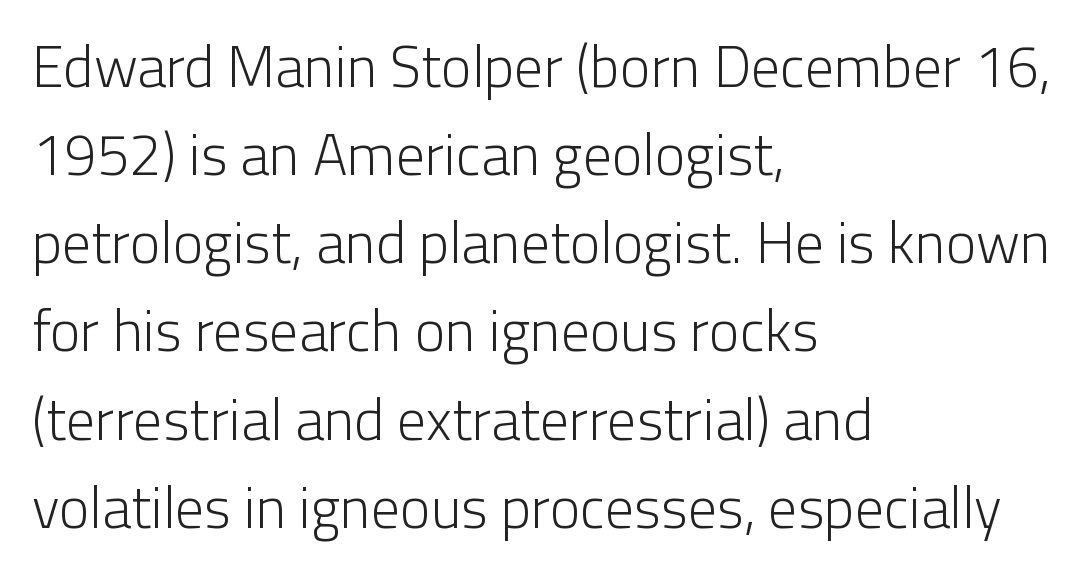
Spacing verdict: proportional, widths tailored to each character. Has an underline been added? It has not. The leading is moderate, giving the passage an even texture. The type sits square on the baseline with zero lean. Observe the ordinary spacing: letters are neighbours, not strangers.
